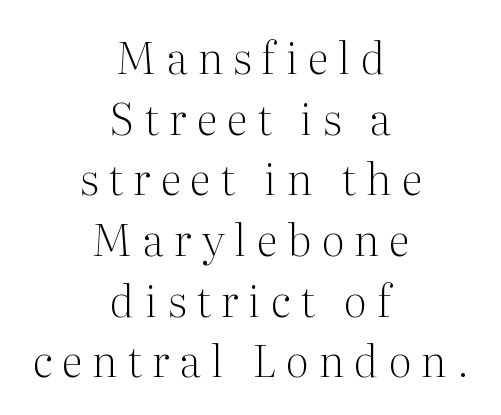
Yep, those are serifs on the letters. If you folded the block vertically in half, each line would mirror itself in length. You could only call the tracking loose — the letters float apart. Horizontal bands of white between lines are of average thickness. Letters rest on an invisible, unmarked baseline.
